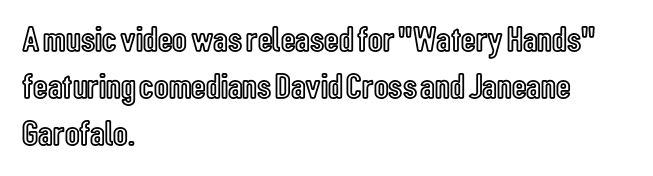
The image shows 36 px condensed type, upright; set left-aligned, normal line spacing (1.31x), normal letter spacing, not underlined; a medium x-height.
